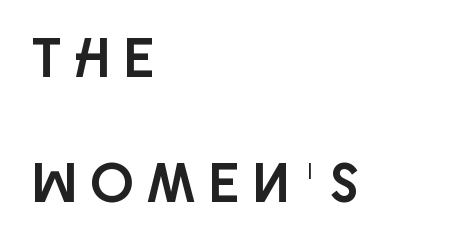
{"serif": "no", "italic": "no", "width": "condensed", "stroke_contrast": "low", "x_height": "large", "monospaced": "no", "underline": "no", "align": "left", "line_spacing": "loose", "line_spacing_ratio": 2.24, "letter_spacing": "wide", "letter_spacing_em": 0.27, "glyph_px": 56}
